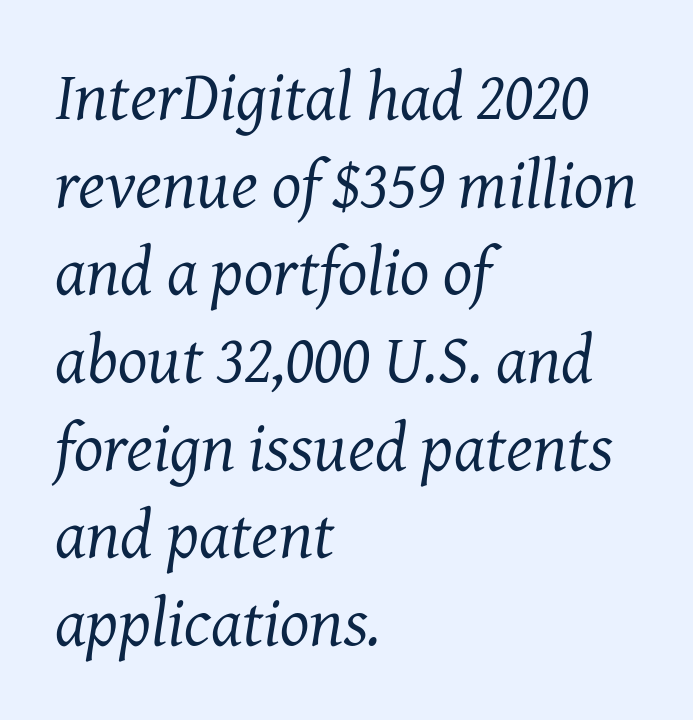
Q: Is the text bold? A: No.
Q: Is the text italic (slanted)? A: Yes, it leans right by about 7 degrees.
Q: Is the typeface a serif or a sans-serif typeface? A: Serif.
Q: Is the text underlined? A: No.
Q: How is the paragraph aligned? A: Left-aligned.
Q: Is the spacing between letters normal or unusually wide? A: Normal.
Q: Is the spacing between lines tight, normal or loose? A: Normal.
Q: Width (condensed, normal, or wide)? A: Normal.
Q: Stroke contrast? A: Medium.
Q: x-height? A: Medium.
Q: Monospaced? A: No.
